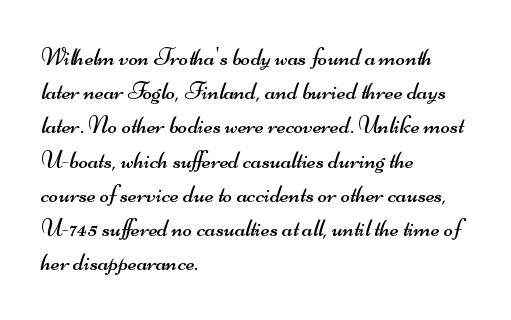
{"bold": "no", "underline": "no", "align": "left", "line_spacing": "normal", "line_spacing_ratio": 1.37, "letter_spacing": "normal", "letter_spacing_em": 0.0, "glyph_px": 25}
